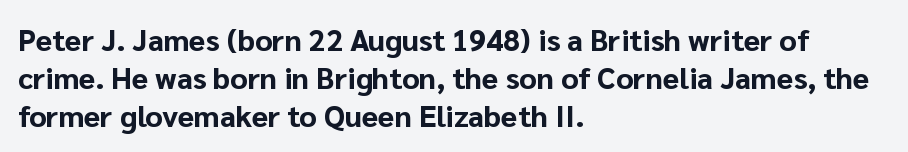
{"serif": "no", "italic": "no", "bold": "yes", "weight": "bold", "width": "normal", "stroke_contrast": "low", "x_height": "medium", "monospaced": "no", "underline": "no", "align": "left", "line_spacing": "normal", "line_spacing_ratio": 1.26, "letter_spacing": "normal", "letter_spacing_em": 0.0, "glyph_px": 30}
